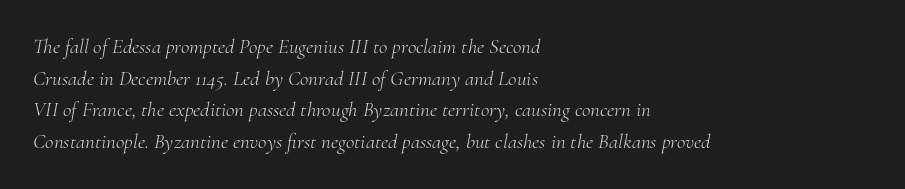
Q: Is the text bold? A: No.
Q: Is the text italic (slanted)? A: Yes, it leans right by about 10 degrees.
Q: Is the text underlined? A: No.
Q: How is the paragraph aligned? A: Left-aligned.
Q: Is the spacing between letters normal or unusually wide? A: Normal.
Q: Is the spacing between lines tight, normal or loose? A: Normal.
